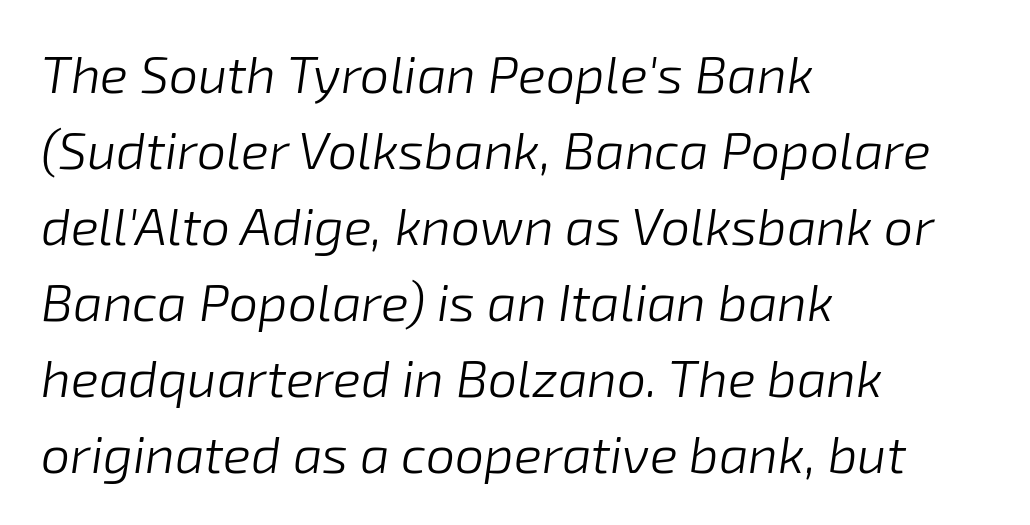
Q: Is the text bold? A: No.
Q: Is the text italic (slanted)? A: Yes, it leans right by about 8 degrees.
Q: Is the text underlined? A: No.
Q: How is the paragraph aligned? A: Left-aligned.
Q: Is the spacing between letters normal or unusually wide? A: Normal.
Q: Is the spacing between lines tight, normal or loose? A: Normal.
Q: Width (condensed, normal, or wide)? A: Normal.
Q: Stroke contrast? A: Low.
Q: x-height? A: Medium.
Q: Monospaced? A: No.
